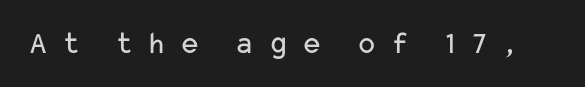
Q: Is the text bold? A: No.
Q: Is the text italic (slanted)? A: No, it is upright.
Q: Is the typeface a serif or a sans-serif typeface? A: Sans-serif.
Q: Is the text underlined? A: No.
Q: Is the spacing between letters normal or unusually wide? A: Unusually wide.
Q: Width (condensed, normal, or wide)? A: Wide.
Q: Stroke contrast? A: Low.
Q: x-height? A: Medium.
Q: Monospaced? A: No.
